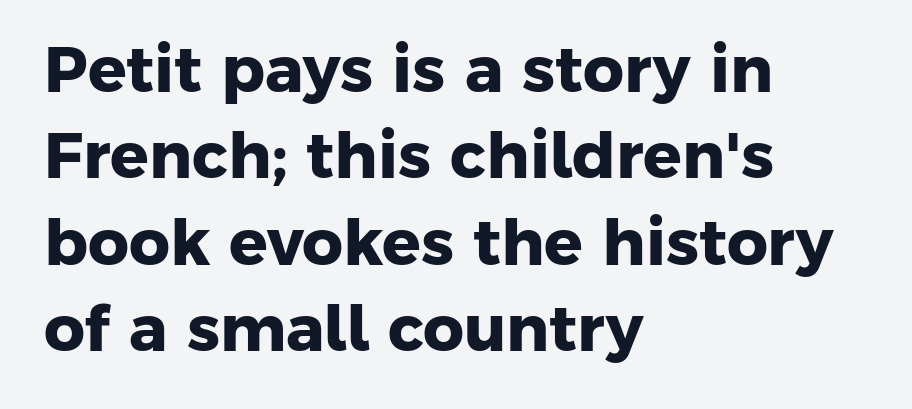
{"serif": "no", "bold": "yes", "weight": "heavy", "width": "normal", "stroke_contrast": "low", "x_height": "medium", "monospaced": "no", "underline": "no", "align": "left", "line_spacing": "normal", "line_spacing_ratio": 1.35, "letter_spacing": "normal", "letter_spacing_em": 0.0, "glyph_px": 64}
